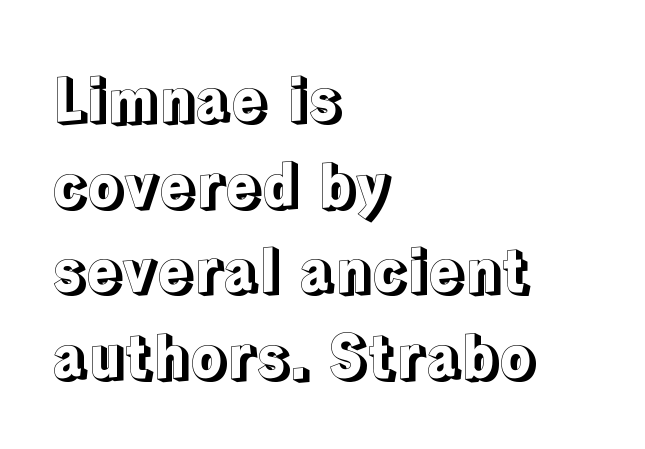
Any mark beneath the type? The region is blank. These lines keep a tight, regular rhythm from letter to letter. These lines are set flush left with a ragged right edge. Rows of type keep a routine distance in the vertical direction. Nope, not italic — everything's standing straight. Think of a printed novel: that variable character pitch is what you see here.
